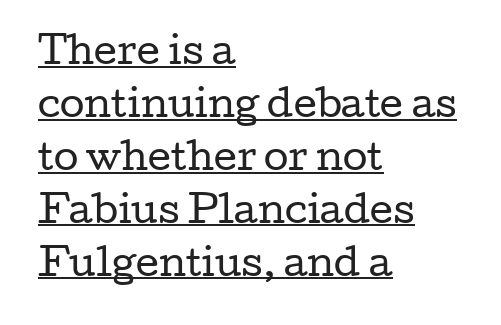
The image shows 36 px regular-weight, wide serif type, upright; set left-aligned, normal line spacing (1.47x), normal letter spacing, underlined; low stroke contrast and a medium x-height.
